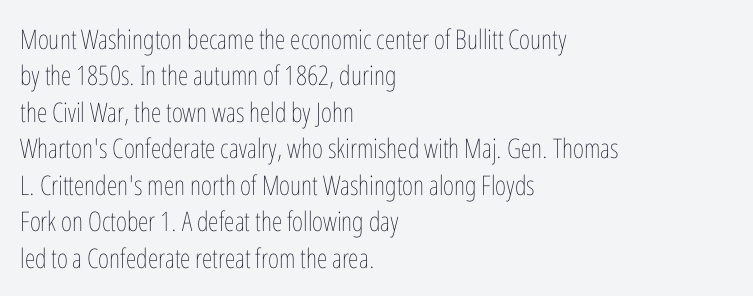
{"italic": "no", "bold": "no", "underline": "no", "align": "left", "line_spacing": "normal", "line_spacing_ratio": 1.35, "letter_spacing": "normal", "letter_spacing_em": 0.0, "glyph_px": 27}
